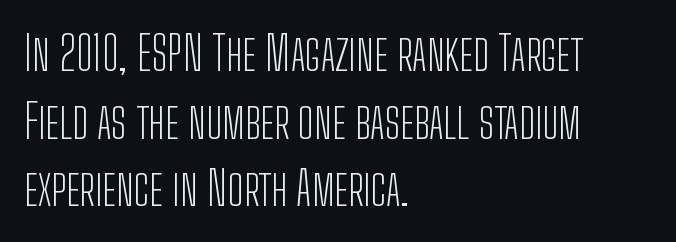
The image shows 47 px light, condensed sans-serif type, upright; set left-aligned, normal line spacing (1.44x), normal letter spacing, not underlined; low stroke contrast and a medium x-height.
